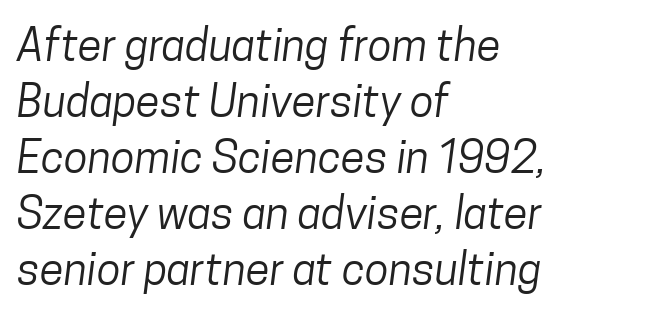
{"serif": "no", "bold": "no", "weight": "regular", "width": "condensed", "stroke_contrast": "low", "x_height": "medium", "monospaced": "no", "underline": "no", "align": "left", "line_spacing": "normal", "line_spacing_ratio": 1.27, "letter_spacing": "normal", "letter_spacing_em": 0.0, "glyph_px": 44}
